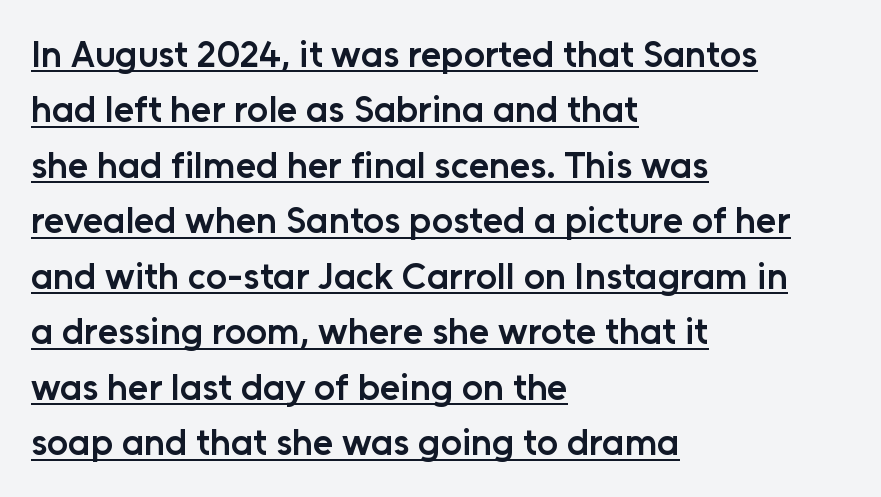
This sample uses plain, unmodified letter spacing. Does the type have serifs? No, each stem ends abruptly. The words here are underlined. Baseline-to-baseline distance is the conventional proportion of letter height. This is roman type, the default non-slanted kind. The setting favours the left margin, as ordinary paragraphs usually do.
